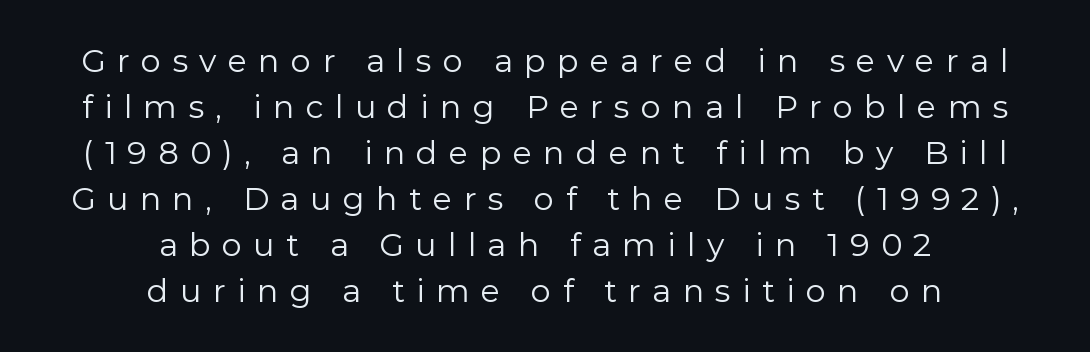
Quick note: not italic, upright. Does the leading feel generous? No, just average. Casual observation: everything's sitting right in the middle. Heft: none added — not bold. Nobody drew a line under any word here.
